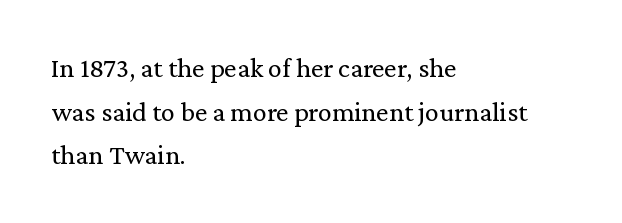
{"serif": "yes", "italic": "no", "bold": "no", "weight": "regular", "width": "normal", "stroke_contrast": "low", "x_height": "medium", "monospaced": "no", "underline": "no", "align": "left", "line_spacing": "normal", "line_spacing_ratio": 1.56, "letter_spacing": "normal", "letter_spacing_em": 0.0, "glyph_px": 28}
